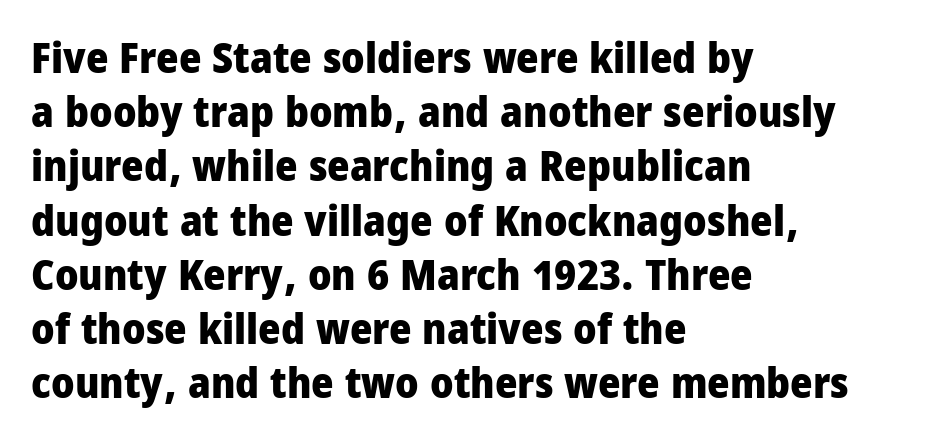
Q: Is the text bold? A: Yes.
Q: Is the text italic (slanted)? A: No, it is upright.
Q: Is the typeface a serif or a sans-serif typeface? A: Sans-serif.
Q: Is the text underlined? A: No.
Q: How is the paragraph aligned? A: Left-aligned.
Q: Is the spacing between letters normal or unusually wide? A: Normal.
Q: Is the spacing between lines tight, normal or loose? A: Normal.
Q: Width (condensed, normal, or wide)? A: Condensed.
Q: Stroke contrast? A: Low.
Q: x-height? A: Large.
Q: Monospaced? A: No.
